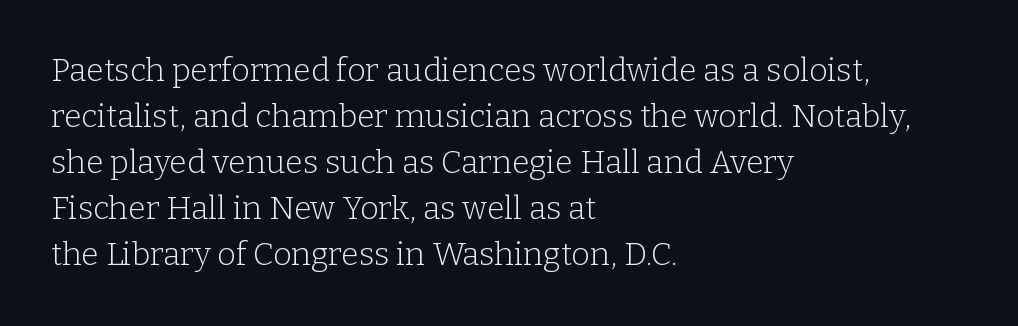
Q: Is the text bold? A: No.
Q: Is the text italic (slanted)? A: No, it is upright.
Q: Is the typeface a serif or a sans-serif typeface? A: Serif.
Q: Is the text underlined? A: No.
Q: How is the paragraph aligned? A: Left-aligned.
Q: Is the spacing between letters normal or unusually wide? A: Normal.
Q: Is the spacing between lines tight, normal or loose? A: Normal.
Q: Width (condensed, normal, or wide)? A: Normal.
Q: Stroke contrast? A: Low.
Q: x-height? A: Medium.
Q: Monospaced? A: No.
